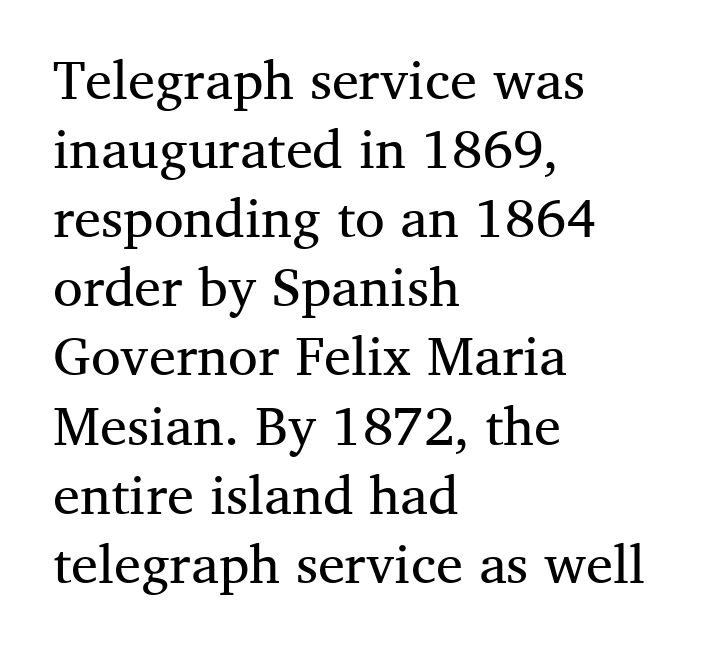
The image shows 54 px regular-weight serif type, upright; set left-aligned, normal line spacing (1.28x), normal letter spacing, not underlined; medium stroke contrast and a medium x-height.
